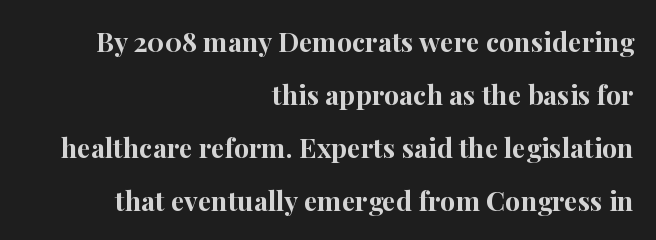
Q: Is the text bold? A: Yes.
Q: Is the text italic (slanted)? A: No, it is upright.
Q: Is the text underlined? A: No.
Q: How is the paragraph aligned? A: Right-aligned.
Q: Is the spacing between letters normal or unusually wide? A: Normal.
Q: Is the spacing between lines tight, normal or loose? A: Loose.
